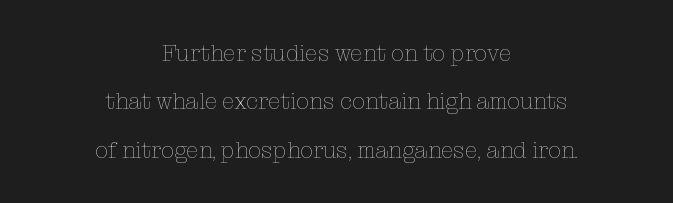
Q: Is the text bold? A: No.
Q: Is the text italic (slanted)? A: No, it is upright.
Q: Is the text underlined? A: No.
Q: How is the paragraph aligned? A: Centered.
Q: Is the spacing between letters normal or unusually wide? A: Normal.
Q: Is the spacing between lines tight, normal or loose? A: Loose.
